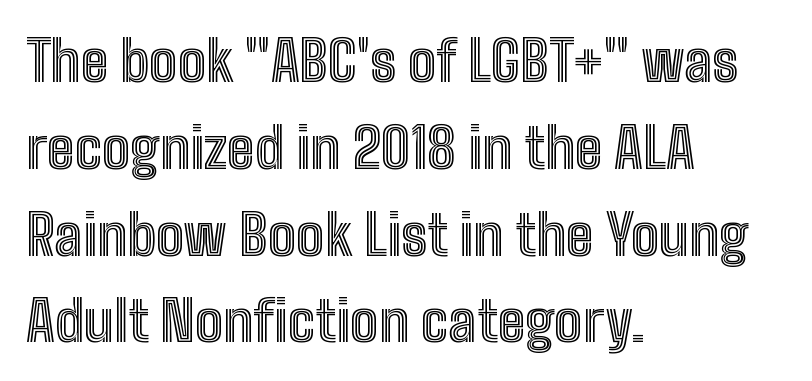
Q: Is the text italic (slanted)? A: No, it is upright.
Q: Is the text underlined? A: No.
Q: How is the paragraph aligned? A: Left-aligned.
Q: Is the spacing between letters normal or unusually wide? A: Normal.
Q: Is the spacing between lines tight, normal or loose? A: Normal.
Q: Width (condensed, normal, or wide)? A: Condensed.
Q: x-height? A: Medium.
Q: Monospaced? A: No.
